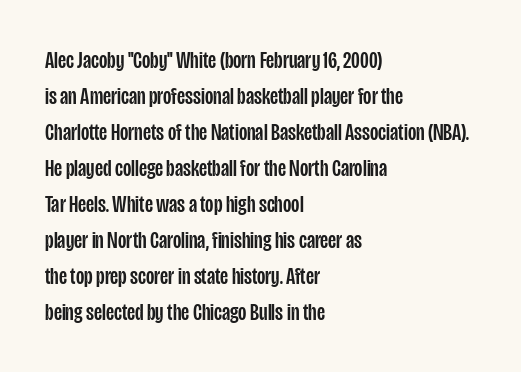
Q: Is the text italic (slanted)? A: No, it is upright.
Q: Is the text underlined? A: No.
Q: How is the paragraph aligned? A: Left-aligned.
Q: Is the spacing between letters normal or unusually wide? A: Normal.
Q: Is the spacing between lines tight, normal or loose? A: Normal.
